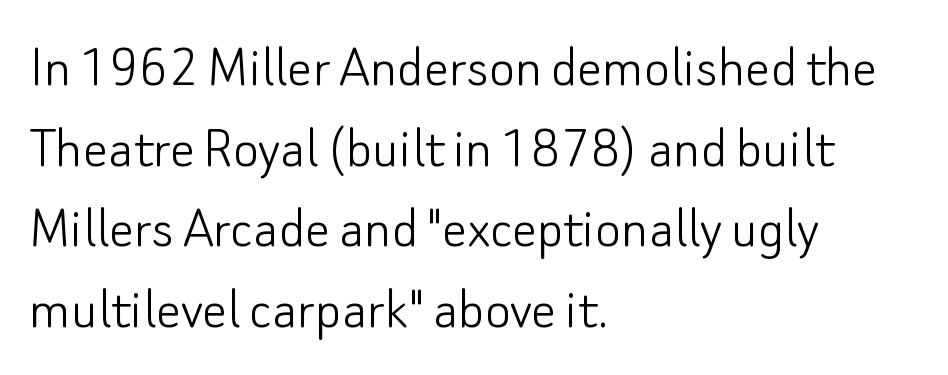
No feet cap the strokes, marking this as sans-serif type. Each row of text sits above clean, open space. These lines keep a tight, regular rhythm from letter to letter. This is not heavy type; no bold has been used. Compared with a centered layout, this one pins lines to the left instead. Each letter keeps its own natural width here, so spacing adapts to shape.
